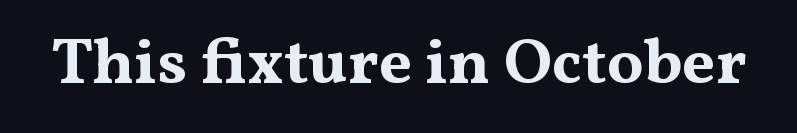
Q: Is the text bold? A: Yes.
Q: Is the text italic (slanted)? A: No, it is upright.
Q: Is the typeface a serif or a sans-serif typeface? A: Serif.
Q: Is the text underlined? A: No.
Q: Is the spacing between letters normal or unusually wide? A: Normal.
Q: Width (condensed, normal, or wide)? A: Wide.
Q: Stroke contrast? A: Medium.
Q: x-height? A: Medium.
Q: Monospaced? A: No.
